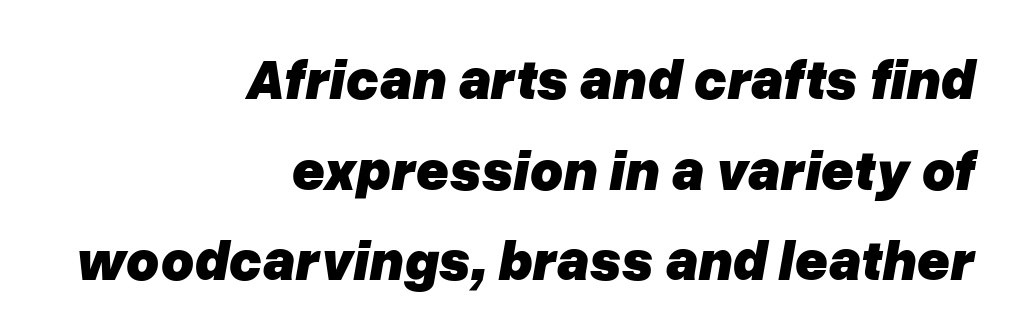
The image shows 57 px heavy type, italic (leaning right); set right-aligned, normal line spacing (1.59x), normal letter spacing, not underlined; low stroke contrast and a medium x-height.
